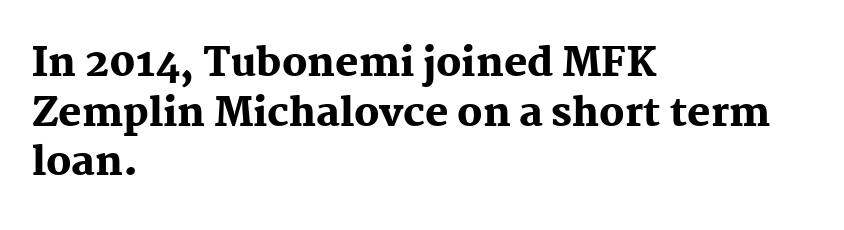
The image shows 39 px heavy serif type, upright; set left-aligned, normal line spacing (1.27x), normal letter spacing, not underlined; medium stroke contrast and a medium x-height.
